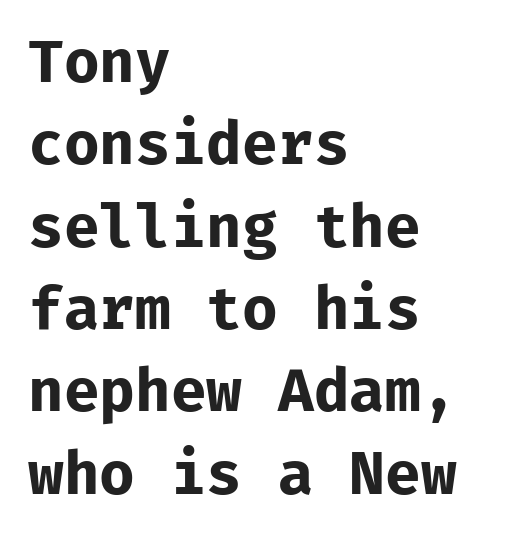
The image shows 58 px bold sans-serif type, upright; set left-aligned, normal line spacing (1.42x), normal letter spacing, not underlined; low stroke contrast and a medium x-height.
